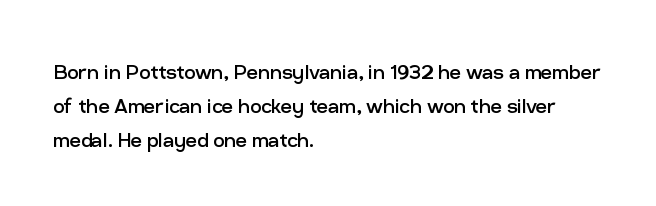
The area under the type is left untouched. A roman cut, with each character standing at attention. Observe the ordinary spacing: letters are neighbours, not strangers. Notice how the passage keeps a crisp vertical edge on the left only.
